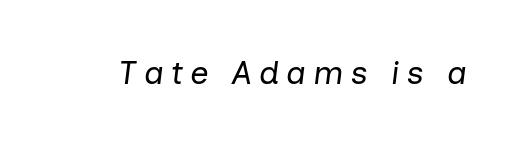
No letter is thick-stroked: the sample isn't bold. A typesetter would call this proportional, since set widths differ per character. A typesetter would mark this as italic. Glyph-to-glyph distance is far greater than everyday printed text.
